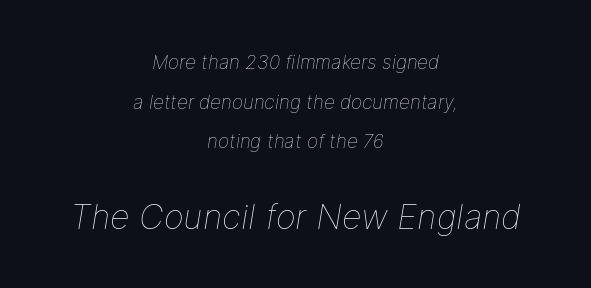
{"italic": "yes", "lean": "right", "slant_degrees": 9, "bold": "no", "weight": "thin", "width": "normal", "stroke_contrast": "low", "x_height": "medium", "monospaced": "no", "underline": "no", "align": "center", "line_spacing": "loose", "line_spacing_ratio": 2.08, "letter_spacing": "normal", "letter_spacing_em": 0.0, "larger_block": "second", "size_ratio": 1.79, "glyph_px": 34}
